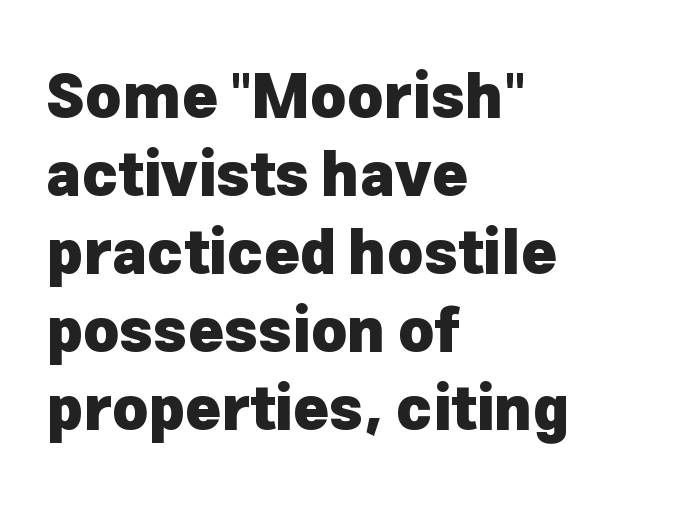
The image shows 61 px heavy sans-serif type, upright; set left-aligned, normal line spacing (1.28x), normal letter spacing, not underlined; low stroke contrast and a medium x-height.
